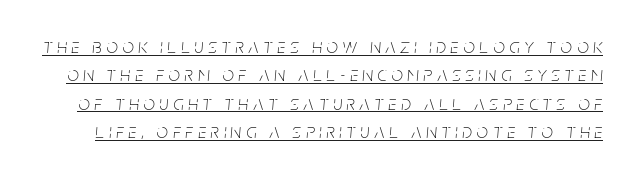
The leading is moderate, giving the passage an even texture. Letter spacing: wide. Stems and bowls with no extra thickness — not bold. The specimen includes a rule beneath the text block's lines.
